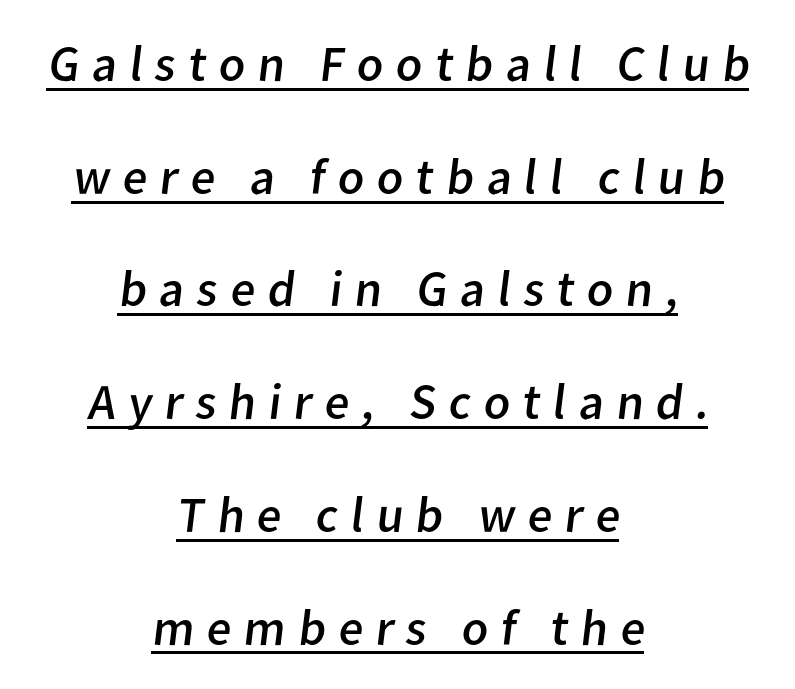
The image shows 51 px regular-weight sans-serif type; set centered, loose line spacing (2.21x), unusually wide letter spacing (+0.24 em), underlined; low stroke contrast and a medium x-height.
